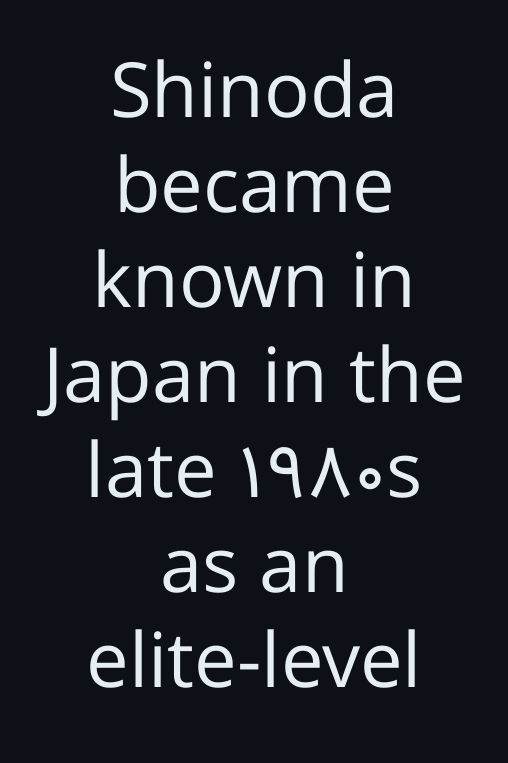
{"serif": "no", "italic": "no", "bold": "no", "weight": "regular", "width": "normal", "stroke_contrast": "low", "x_height": "medium", "monospaced": "no", "underline": "no", "align": "center", "line_spacing": "normal", "line_spacing_ratio": 1.25, "letter_spacing": "normal", "letter_spacing_em": 0.0, "glyph_px": 76}
